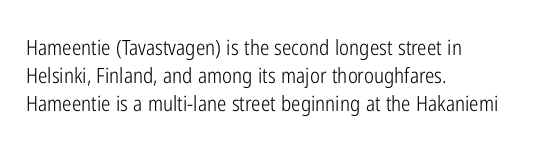
{"italic": "no", "bold": "no", "underline": "no", "align": "left", "line_spacing": "normal", "line_spacing_ratio": 1.34, "letter_spacing": "normal", "letter_spacing_em": 0.0, "glyph_px": 21}
